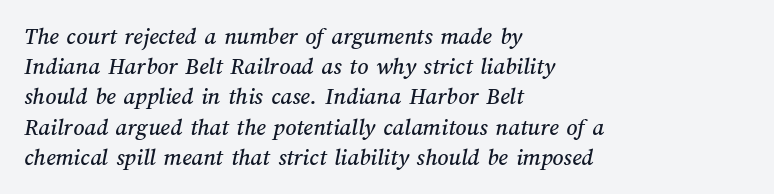
The image shows 24 px text type; set left-aligned, normal line spacing (1.26x), normal letter spacing, not underlined.
